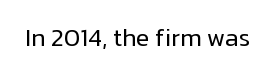
{"italic": "no", "bold": "no", "underline": "no", "letter_spacing": "normal", "letter_spacing_em": 0.0, "glyph_px": 25}
